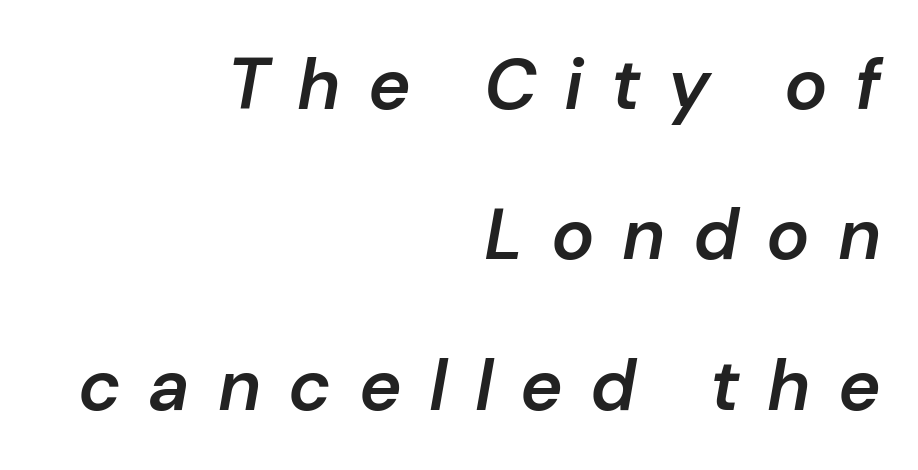
{"italic": "yes", "lean": "right", "slant_degrees": 10, "bold": "semi", "weight": "semibold", "width": "normal", "stroke_contrast": "low", "x_height": "medium", "monospaced": "no", "underline": "no", "align": "right", "line_spacing": "loose", "line_spacing_ratio": 2.09, "letter_spacing": "wide", "letter_spacing_em": 0.38, "glyph_px": 72}
